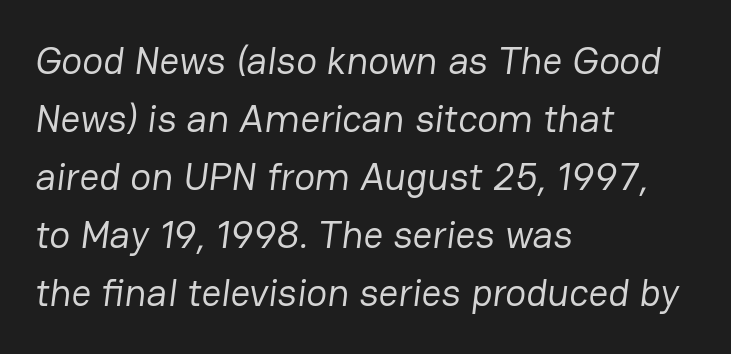
The image shows 39 px regular-weight sans-serif type; set left-aligned, normal line spacing (1.49x), normal letter spacing, not underlined; low stroke contrast and a medium x-height.
